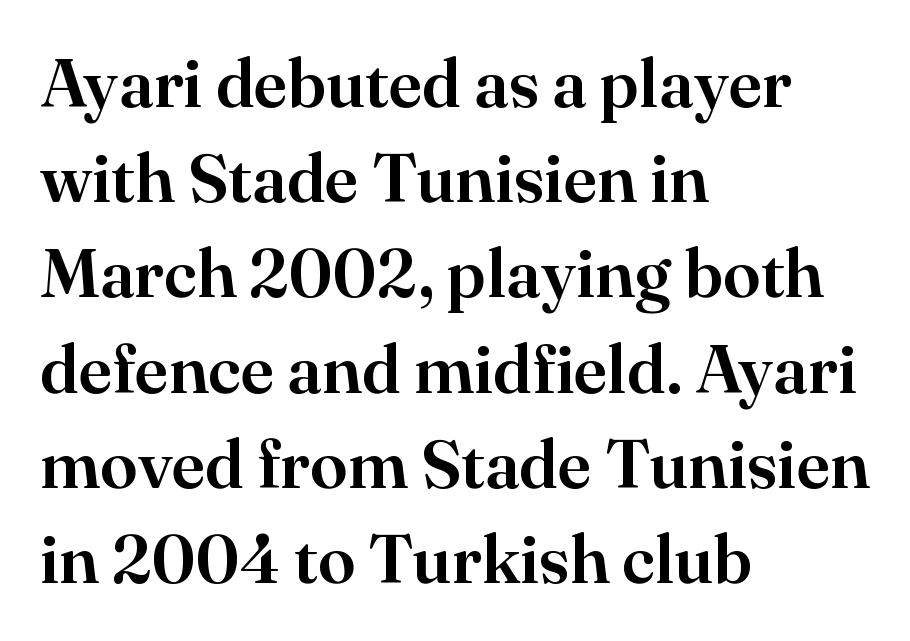
{"serif": "yes", "italic": "no", "width": "normal", "stroke_contrast": "high", "x_height": "small", "monospaced": "no", "underline": "no", "align": "left", "line_spacing": "normal", "line_spacing_ratio": 1.4, "letter_spacing": "normal", "letter_spacing_em": 0.0, "glyph_px": 68}
